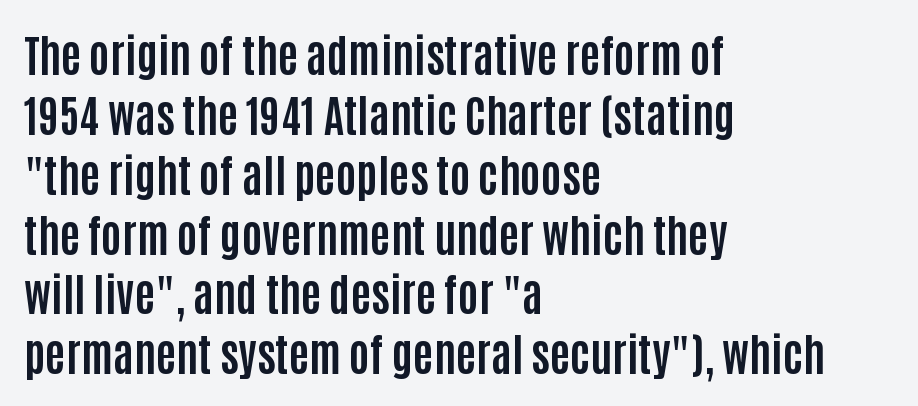
{"serif": "no", "italic": "no", "bold": "yes", "weight": "bold", "width": "condensed", "stroke_contrast": "low", "x_height": "large", "monospaced": "no", "underline": "no", "align": "left", "line_spacing": "normal", "line_spacing_ratio": 1.36, "letter_spacing": "normal", "letter_spacing_em": 0.0, "glyph_px": 44}
